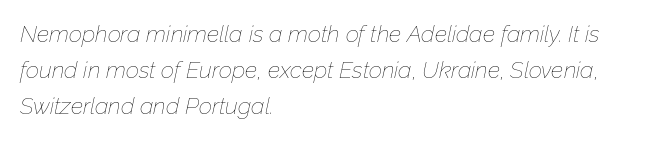
This rendering features lettering with no underline. The strokes carry an ordinary text weight at most. Does the lettering tilt? It does — this is italic. If you measured baseline to baseline, you'd find a middling distance. Reading down the block, your eye returns to a fixed left position each line.
